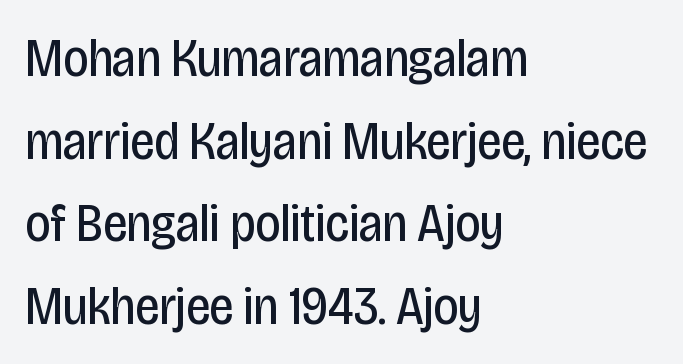
{"serif": "no", "italic": "no", "bold": "no", "weight": "regular", "width": "condensed", "stroke_contrast": "low", "x_height": "large", "monospaced": "no", "underline": "no", "align": "left", "line_spacing": "normal", "line_spacing_ratio": 1.53, "letter_spacing": "normal", "letter_spacing_em": 0.0, "glyph_px": 54}
